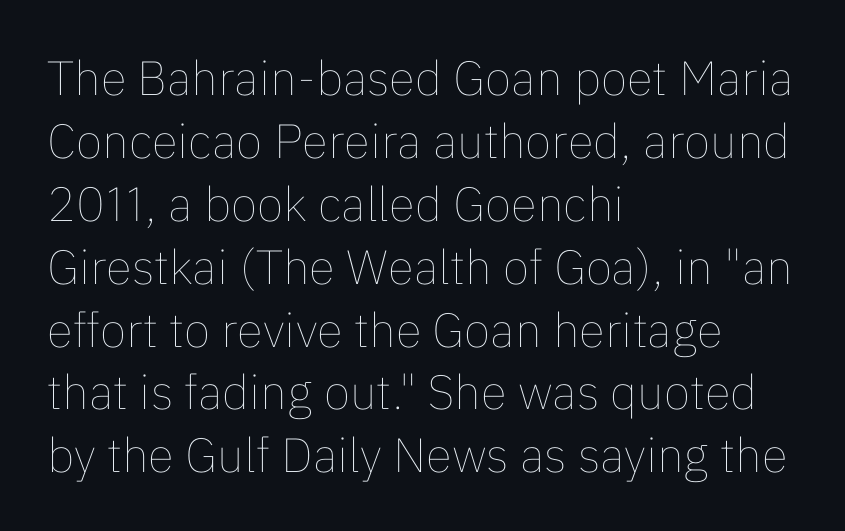
The image shows 48 px thin type, upright; set left-aligned, normal line spacing (1.31x), normal letter spacing, not underlined; low stroke contrast and a medium x-height.
